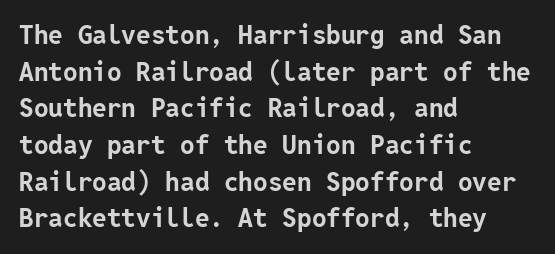
{"italic": "no", "bold": "yes", "underline": "no", "align": "left", "line_spacing": "normal", "line_spacing_ratio": 1.41, "letter_spacing": "normal", "letter_spacing_em": 0.0, "glyph_px": 26}
